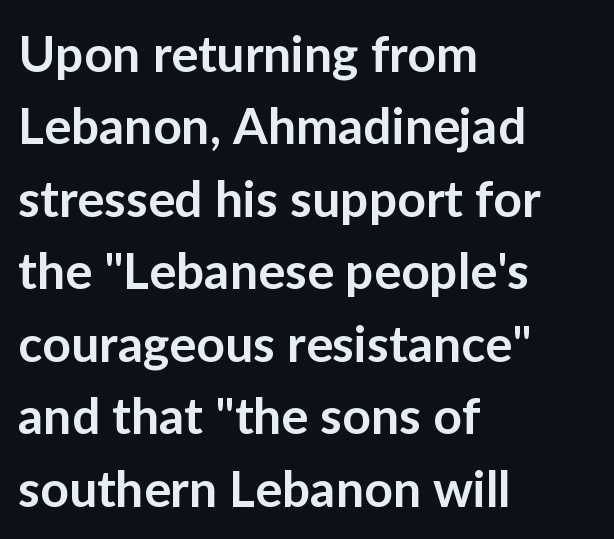
The image shows 50 px semibold sans-serif type, upright; set left-aligned, normal line spacing (1.45x), normal letter spacing, not underlined; low stroke contrast and a medium x-height.
